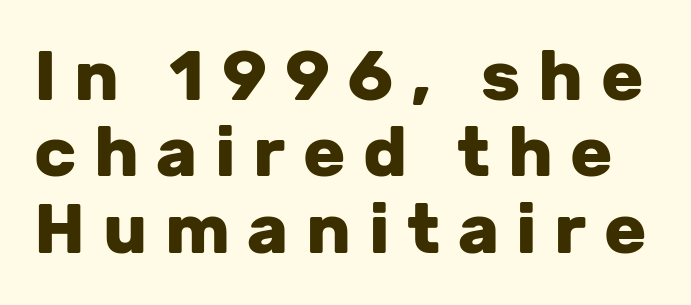
Clear beneath every line of the passage. Students, note that the glyphs here are deliberately spaced far apart. A typesetter would call this proportional, since set widths differ per character. This is the regular roman posture of the typeface. Each new line begins almost immediately beneath the previous one.
